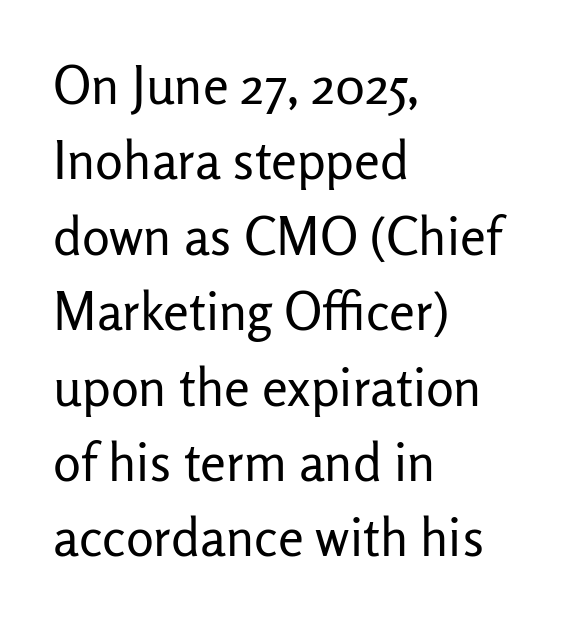
The image shows 52 px regular-weight sans-serif type, upright; set left-aligned, normal line spacing (1.45x), normal letter spacing, not underlined; low stroke contrast and a medium x-height.
